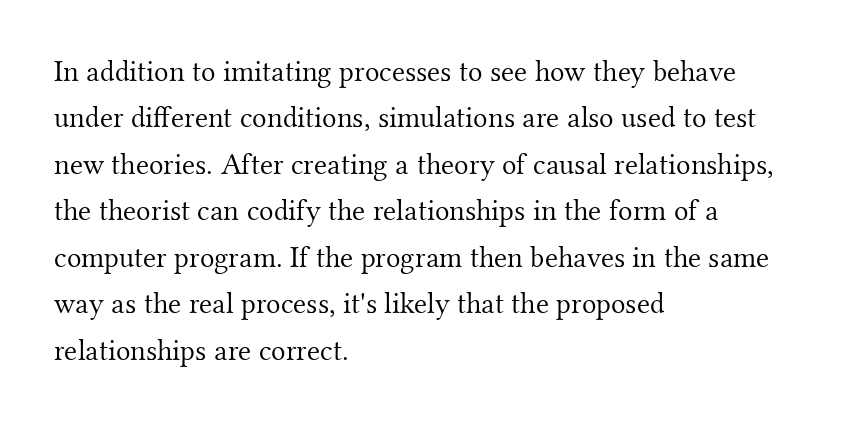
{"serif": "yes", "italic": "no", "bold": "no", "weight": "light", "width": "normal", "stroke_contrast": "medium", "x_height": "small", "monospaced": "no", "underline": "no", "align": "left", "line_spacing": "normal", "line_spacing_ratio": 1.55, "letter_spacing": "normal", "letter_spacing_em": 0.0, "glyph_px": 30}
